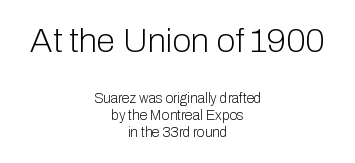
The image shows 34 px light sans-serif type, upright; set centered, line spacing 1.21x, normal letter spacing, not underlined; the first (top) block is 2.43x larger; low stroke contrast and a medium x-height.
